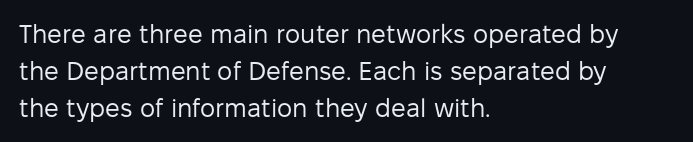
Q: Is the text bold? A: No.
Q: Is the text italic (slanted)? A: No, it is upright.
Q: Is the text underlined? A: No.
Q: How is the paragraph aligned? A: Left-aligned.
Q: Is the spacing between letters normal or unusually wide? A: Normal.
Q: Is the spacing between lines tight, normal or loose? A: Normal.
